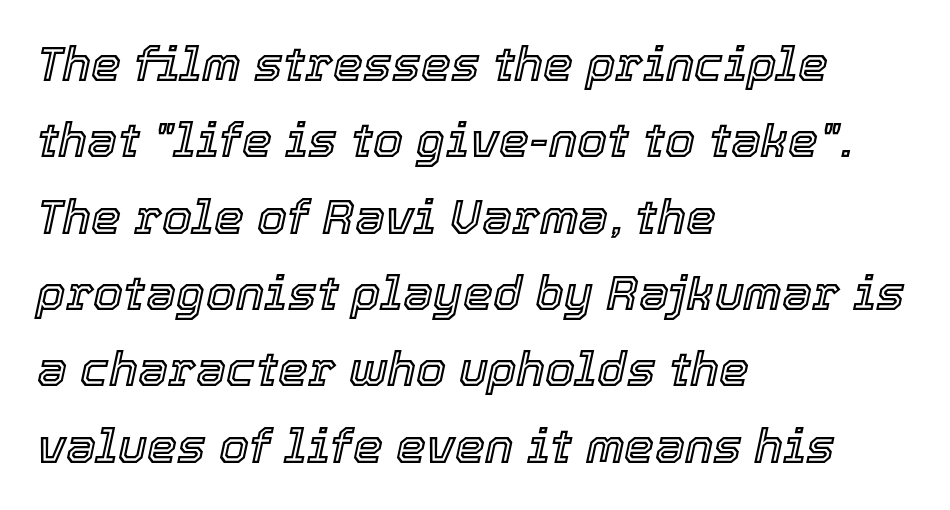
The image shows 48 px text type, italic (leaning right); set left-aligned, normal line spacing (1.59x), normal letter spacing, not underlined; a medium x-height.
